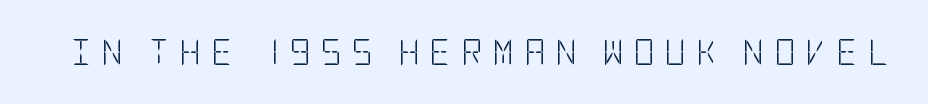
The strokes are not fattened; the text isn't bold. You could only call the tracking loose — the letters float apart. Honestly, there is no underline to notice here at all. Upright lettering throughout.
